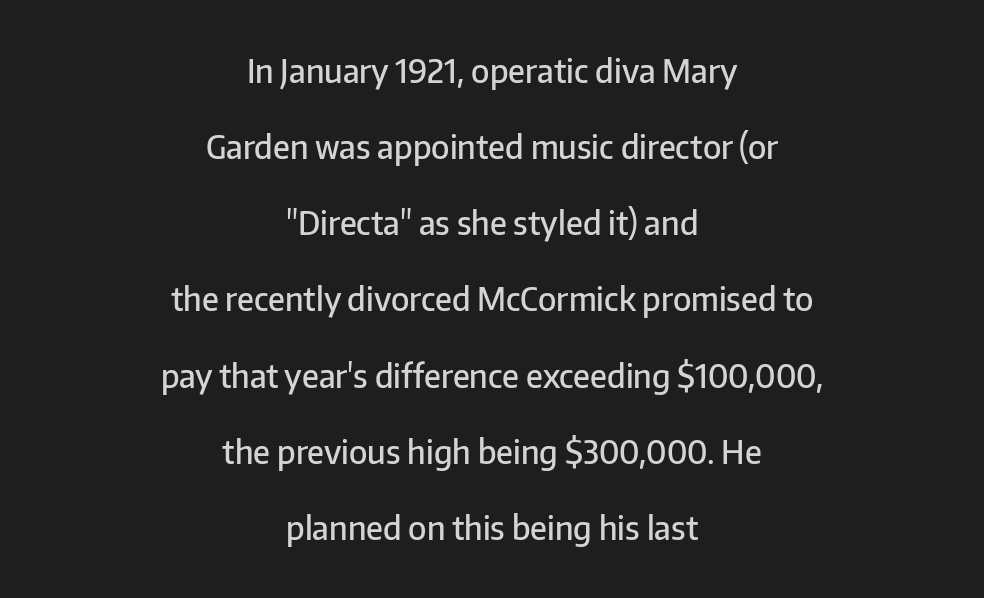
Typesetter's note: demi weight, one step under bold. Do the letters lean? They stand straight. Summary of vertical rhythm: relaxed, with wide interline spacing. Nobody drew a line under any word here. The rendering uses natural spacing where letterforms have individual widths.
